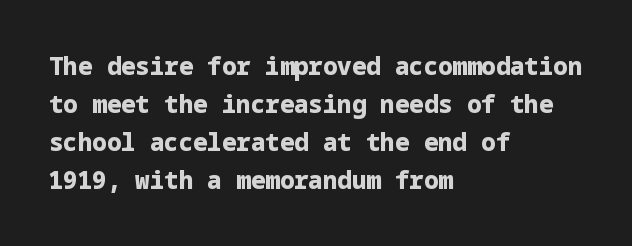
Q: Is the text bold? A: Yes.
Q: Is the text italic (slanted)? A: No, it is upright.
Q: Is the text underlined? A: No.
Q: How is the paragraph aligned? A: Left-aligned.
Q: Is the spacing between letters normal or unusually wide? A: Normal.
Q: Is the spacing between lines tight, normal or loose? A: Normal.
